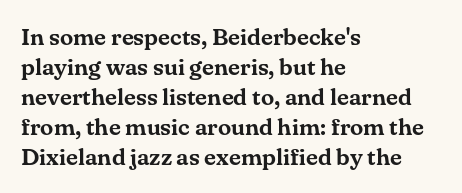
Q: Is the text italic (slanted)? A: No, it is upright.
Q: Is the text underlined? A: No.
Q: How is the paragraph aligned? A: Left-aligned.
Q: Is the spacing between letters normal or unusually wide? A: Normal.
Q: Is the spacing between lines tight, normal or loose? A: Normal.
